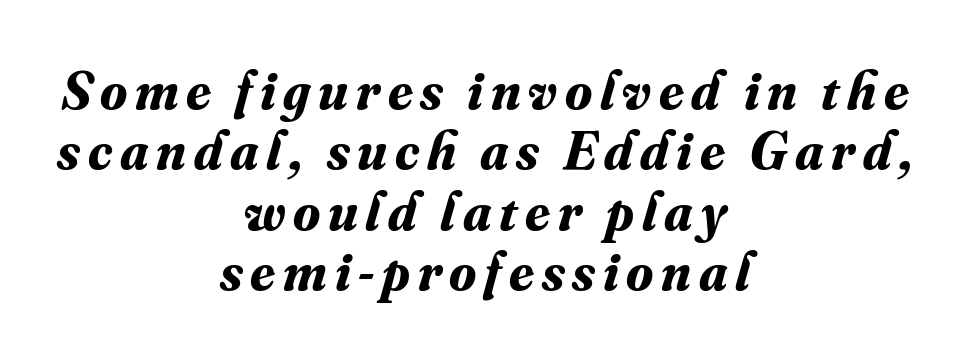
Q: Is the text bold? A: Yes.
Q: Is the text italic (slanted)? A: Yes, it leans right by about 16 degrees.
Q: Is the typeface a serif or a sans-serif typeface? A: Serif.
Q: Is the text underlined? A: No.
Q: How is the paragraph aligned? A: Centered.
Q: Is the spacing between lines tight, normal or loose? A: Tight.
Q: Width (condensed, normal, or wide)? A: Normal.
Q: Stroke contrast? A: Medium.
Q: x-height? A: Small.
Q: Monospaced? A: No.
